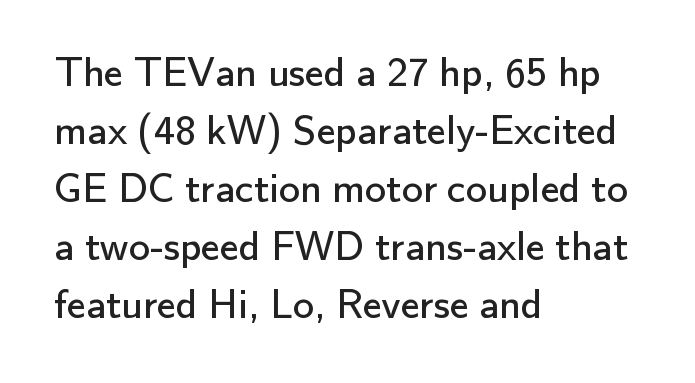
Q: Is the text bold? A: No.
Q: Is the text italic (slanted)? A: No, it is upright.
Q: Is the typeface a serif or a sans-serif typeface? A: Sans-serif.
Q: Is the text underlined? A: No.
Q: How is the paragraph aligned? A: Left-aligned.
Q: Is the spacing between letters normal or unusually wide? A: Normal.
Q: Is the spacing between lines tight, normal or loose? A: Normal.
Q: Width (condensed, normal, or wide)? A: Normal.
Q: Stroke contrast? A: Low.
Q: x-height? A: Small.
Q: Monospaced? A: No.
